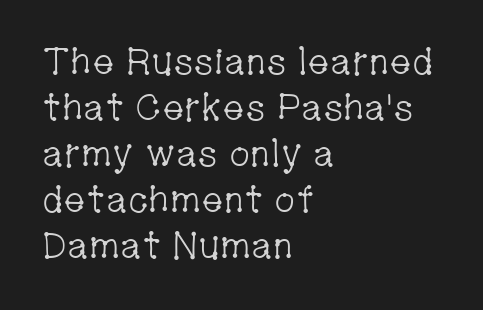
Q: Is the text bold? A: No.
Q: Is the text italic (slanted)? A: No, it is upright.
Q: Is the typeface a serif or a sans-serif typeface? A: Serif.
Q: Is the text underlined? A: No.
Q: How is the paragraph aligned? A: Left-aligned.
Q: Is the spacing between letters normal or unusually wide? A: Normal.
Q: Width (condensed, normal, or wide)? A: Condensed.
Q: Stroke contrast? A: Low.
Q: x-height? A: Medium.
Q: Monospaced? A: No.
